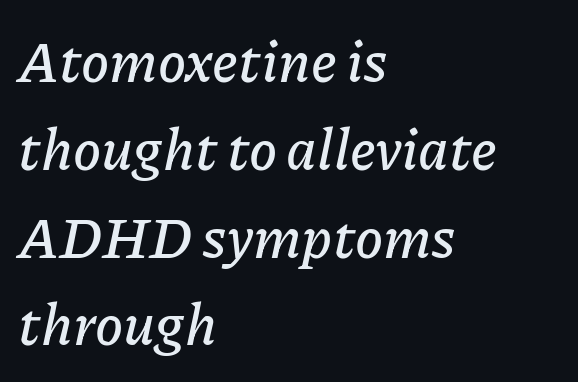
{"italic": "yes", "lean": "right", "slant_degrees": 11, "width": "normal", "stroke_contrast": "low", "x_height": "medium", "monospaced": "no", "underline": "no", "align": "left", "line_spacing": "normal", "line_spacing_ratio": 1.54, "letter_spacing": "normal", "letter_spacing_em": 0.0, "glyph_px": 57}
